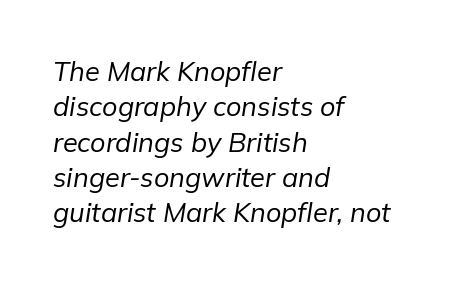
Q: Is the text bold? A: No.
Q: Is the text italic (slanted)? A: Yes, it leans right by about 9 degrees.
Q: Is the text underlined? A: No.
Q: How is the paragraph aligned? A: Left-aligned.
Q: Is the spacing between letters normal or unusually wide? A: Normal.
Q: Is the spacing between lines tight, normal or loose? A: Normal.
